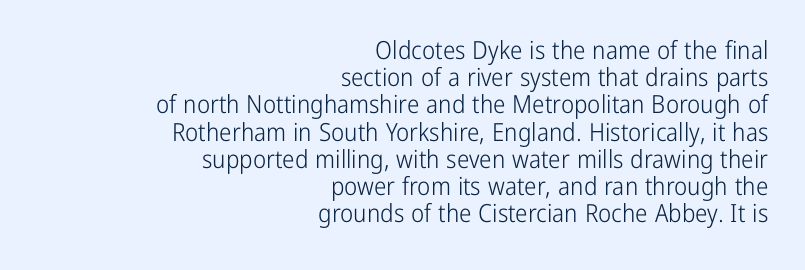
{"italic": "no", "bold": "no", "underline": "no", "align": "right", "line_spacing": "tight", "line_spacing_ratio": 1.09, "letter_spacing": "normal", "letter_spacing_em": 0.0, "glyph_px": 25}
